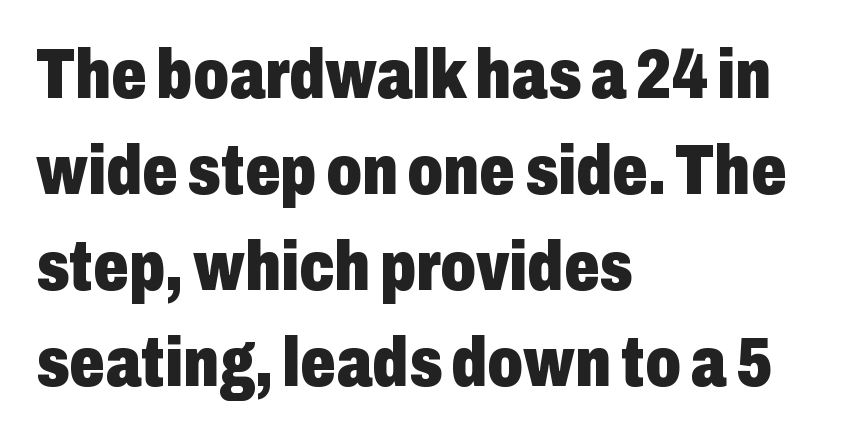
Q: Is the text bold? A: Yes.
Q: Is the text italic (slanted)? A: No, it is upright.
Q: Is the typeface a serif or a sans-serif typeface? A: Sans-serif.
Q: Is the text underlined? A: No.
Q: How is the paragraph aligned? A: Left-aligned.
Q: Is the spacing between letters normal or unusually wide? A: Normal.
Q: Is the spacing between lines tight, normal or loose? A: Normal.
Q: Width (condensed, normal, or wide)? A: Condensed.
Q: Stroke contrast? A: Low.
Q: x-height? A: Medium.
Q: Monospaced? A: No.
